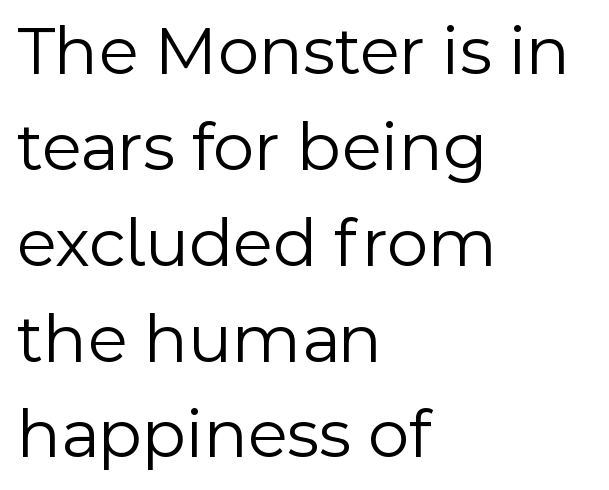
{"serif": "no", "italic": "no", "bold": "no", "weight": "light", "width": "normal", "x_height": "medium", "monospaced": "no", "underline": "no", "align": "left", "line_spacing": "normal", "line_spacing_ratio": 1.35, "letter_spacing": "normal", "letter_spacing_em": 0.0, "glyph_px": 71}
